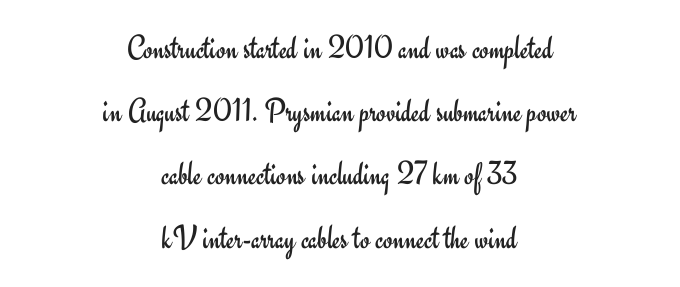
Looks like regular typesetting: each glyph gets only the width it needs. Think standard paragraph weight, or any step lighter than that. Between one letter and the next there's only the usual sliver of space. Any mark beneath the type? The region is blank.
